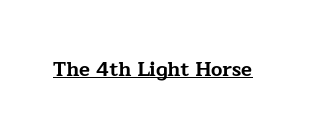
Weight: bold. Is the letter spacing exaggerated? No — it looks like the ordinary default. In designer terms, the underline attribute is active on this setting. A roman cut, with each character standing at attention.
